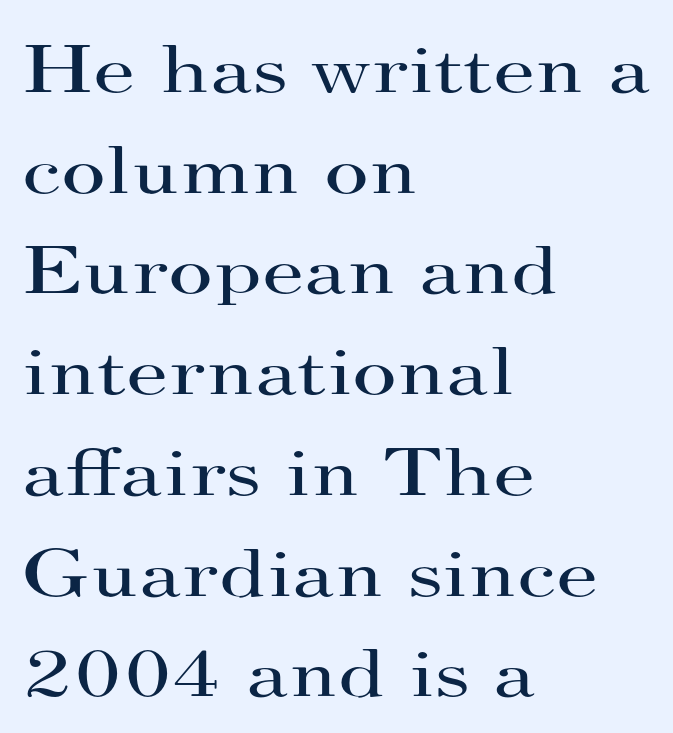
{"serif": "yes", "italic": "no", "bold": "no", "weight": "regular", "width": "wide", "stroke_contrast": "high", "x_height": "small", "monospaced": "no", "underline": "no", "align": "left", "line_spacing": "normal", "line_spacing_ratio": 1.46, "letter_spacing": "normal", "letter_spacing_em": 0.0, "glyph_px": 69}
